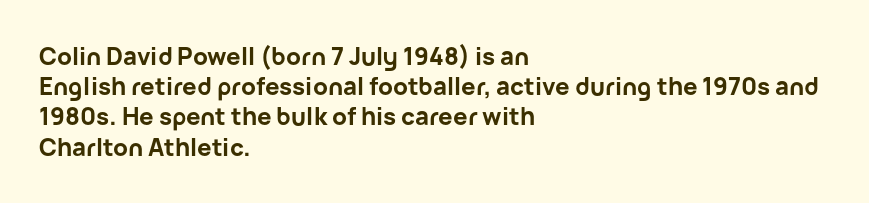
The image shows 24 px bold type, upright; set left-aligned, normal line spacing (1.26x), normal letter spacing, not underlined.
